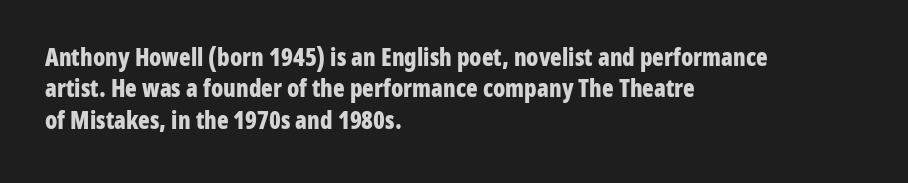
Caption: standard tracking, unaltered. In CSS terms this would be text-align: left. Unlike italic type, these characters show no tilt at all. A dark, heavy texture on the line: the type is bold.
